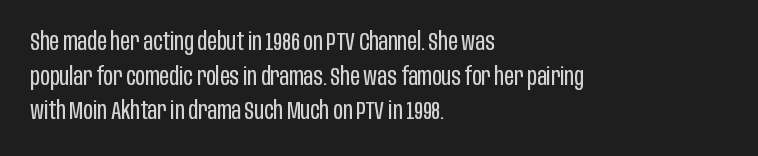
The image shows 24 px text type, upright; set left-aligned, normal line spacing (1.44x), normal letter spacing, not underlined.
